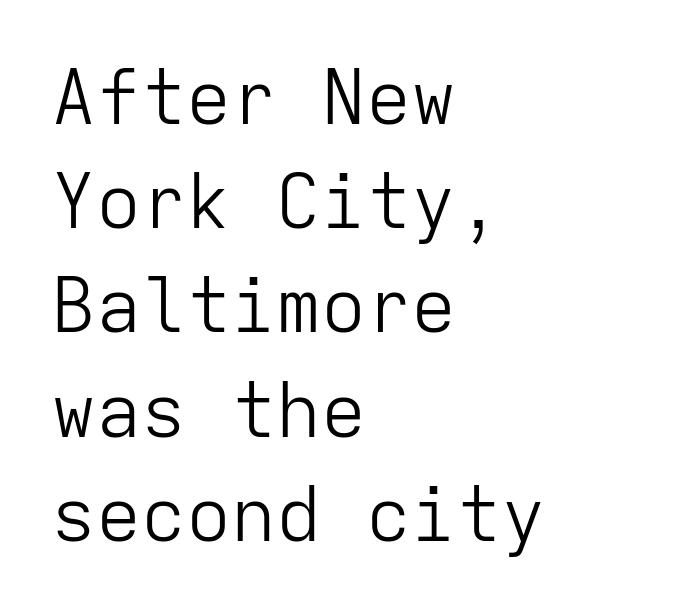
{"serif": "no", "italic": "no", "bold": "no", "weight": "light", "width": "normal", "stroke_contrast": "low", "x_height": "medium", "monospaced": "yes", "underline": "no", "align": "left", "line_spacing": "normal", "line_spacing_ratio": 1.39, "letter_spacing": "normal", "letter_spacing_em": 0.0, "glyph_px": 75}
